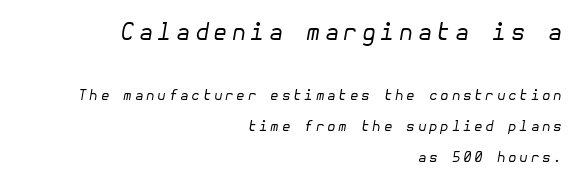
{"italic": "yes", "lean": "right", "slant_degrees": 10, "bold": "no", "underline": "no", "align": "right", "line_spacing": "loose", "line_spacing_ratio": 2.2, "larger_block": "first", "size_ratio": 1.64, "glyph_px": 23}
